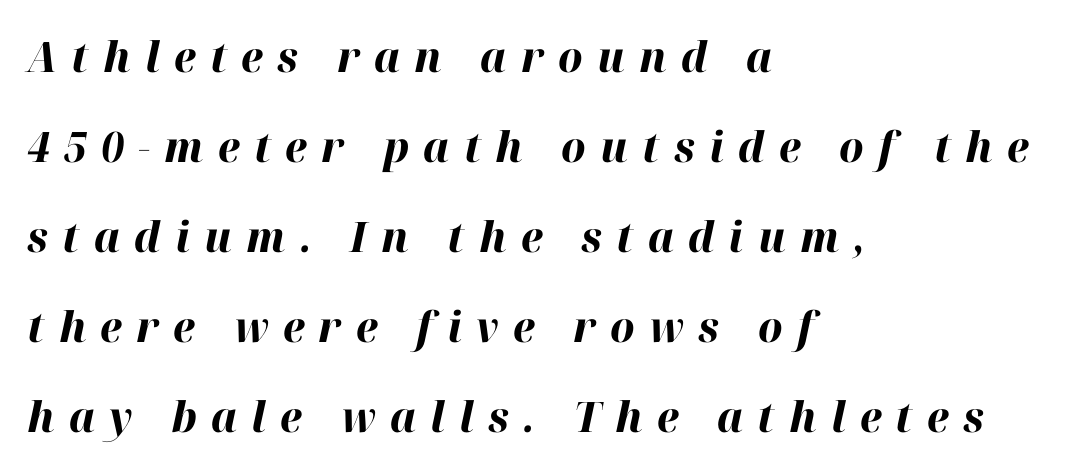
{"italic": "yes", "lean": "right", "slant_degrees": 12, "bold": "yes", "weight": "bold", "width": "normal", "stroke_contrast": "high", "x_height": "medium", "monospaced": "no", "underline": "no", "align": "left", "line_spacing": "loose", "line_spacing_ratio": 2.14, "letter_spacing": "wide", "letter_spacing_em": 0.34, "glyph_px": 42}
